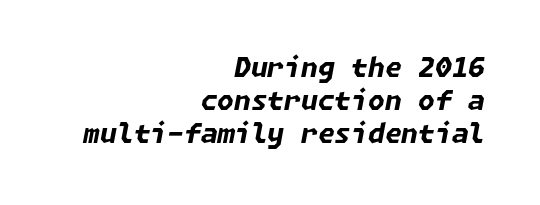
Which margin do the lines hug? The right one — the left edge is uneven. The tracking reads as untouched default to a designer's eye. Heft: maximum for text — a bold. The font's italic variant was chosen for this text.
